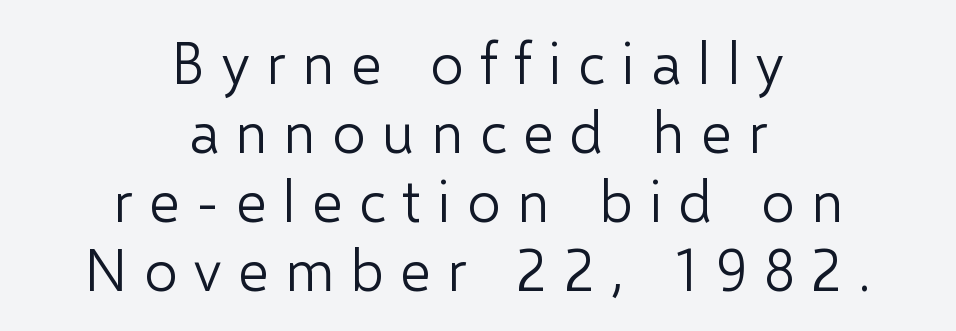
{"serif": "no", "italic": "no", "bold": "no", "weight": "light", "width": "normal", "stroke_contrast": "low", "x_height": "medium", "monospaced": "no", "underline": "no", "align": "center", "line_spacing_ratio": 1.19, "letter_spacing": "wide", "letter_spacing_em": 0.29, "glyph_px": 58}
